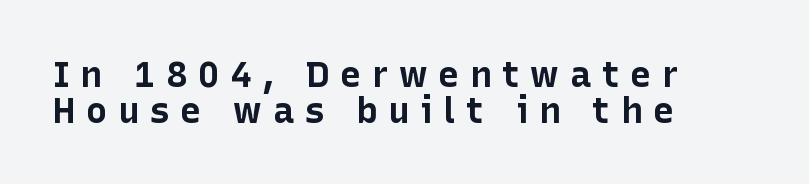
A sans-serif font was chosen for this passage. Leading: reduced. Heavy, bold letterforms. Words appear elongated and porous because spacing is wide. Reading down the block, your eye returns to a fixed left position each line. The rendering uses natural spacing where letterforms have individual widths.
